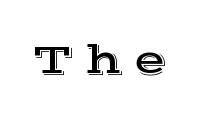
{"serif": "yes", "italic": "no", "width": "wide", "x_height": "medium", "monospaced": "no", "underline": "no", "letter_spacing": "wide", "letter_spacing_em": 0.26, "glyph_px": 43}
